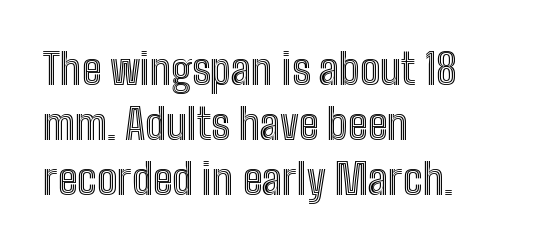
Q: Is the text italic (slanted)? A: No, it is upright.
Q: Is the text underlined? A: No.
Q: How is the paragraph aligned? A: Left-aligned.
Q: Is the spacing between letters normal or unusually wide? A: Normal.
Q: Is the spacing between lines tight, normal or loose? A: Normal.
Q: Width (condensed, normal, or wide)? A: Condensed.
Q: x-height? A: Medium.
Q: Monospaced? A: No.
